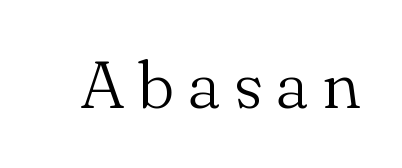
Q: Is the text bold? A: No.
Q: Is the text italic (slanted)? A: No, it is upright.
Q: Is the typeface a serif or a sans-serif typeface? A: Serif.
Q: Is the text underlined? A: No.
Q: Width (condensed, normal, or wide)? A: Normal.
Q: Stroke contrast? A: Medium.
Q: x-height? A: Small.
Q: Monospaced? A: No.
